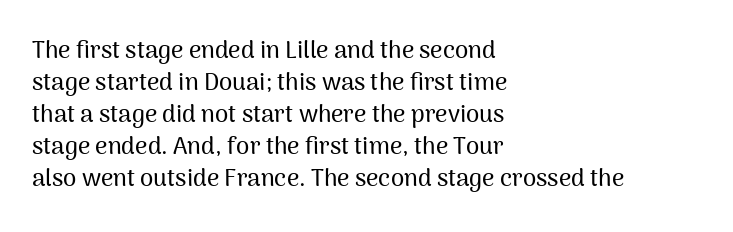
Q: Is the text italic (slanted)? A: No, it is upright.
Q: Is the text underlined? A: No.
Q: How is the paragraph aligned? A: Left-aligned.
Q: Is the spacing between letters normal or unusually wide? A: Normal.
Q: Is the spacing between lines tight, normal or loose? A: Normal.
